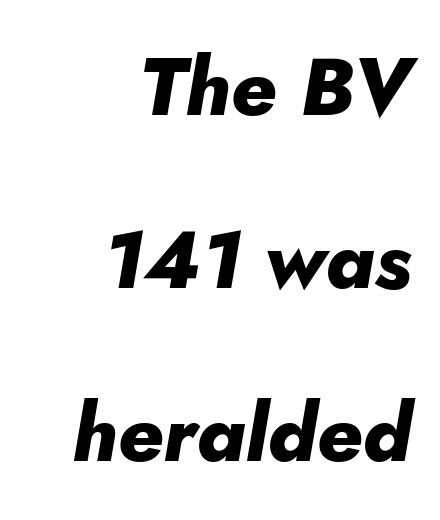
The image shows 80 px heavy type, italic (leaning right); set right-aligned, loose line spacing (2.16x), normal letter spacing, not underlined; low stroke contrast and a small x-height.
